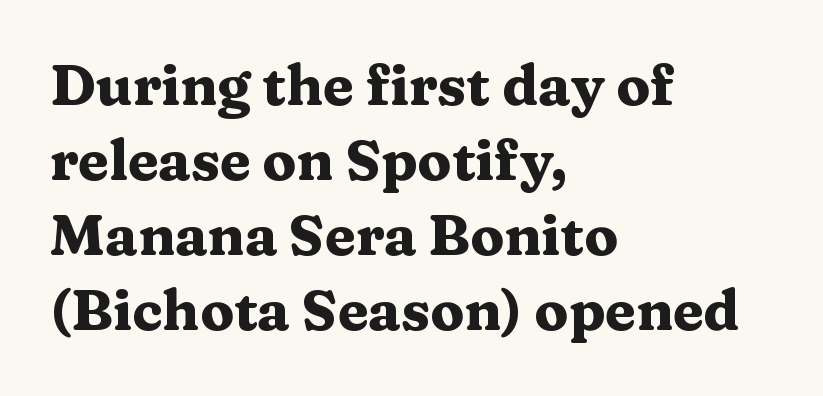
Q: Is the text bold? A: Yes.
Q: Is the text italic (slanted)? A: No, it is upright.
Q: Is the typeface a serif or a sans-serif typeface? A: Serif.
Q: Is the text underlined? A: No.
Q: How is the paragraph aligned? A: Left-aligned.
Q: Is the spacing between letters normal or unusually wide? A: Normal.
Q: Is the spacing between lines tight, normal or loose? A: Normal.
Q: Width (condensed, normal, or wide)? A: Wide.
Q: Stroke contrast? A: Medium.
Q: x-height? A: Medium.
Q: Monospaced? A: No.
